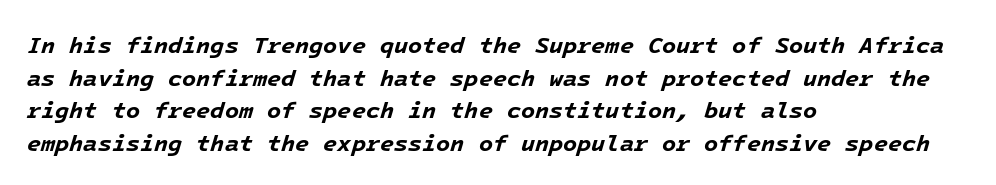
Q: Is the text bold? A: Yes.
Q: Is the text italic (slanted)? A: Yes, it leans right by about 16 degrees.
Q: Is the text underlined? A: No.
Q: How is the paragraph aligned? A: Left-aligned.
Q: Is the spacing between letters normal or unusually wide? A: Normal.
Q: Is the spacing between lines tight, normal or loose? A: Normal.
